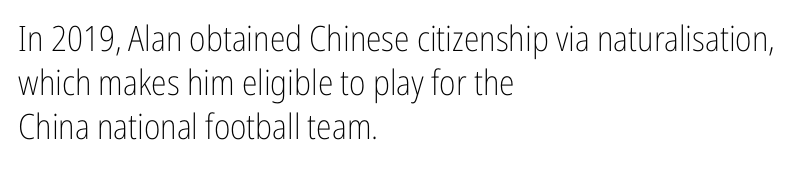
The image shows 35 px light, condensed sans-serif type, upright; set left-aligned, normal line spacing (1.26x), normal letter spacing, not underlined; low stroke contrast and a medium x-height.
